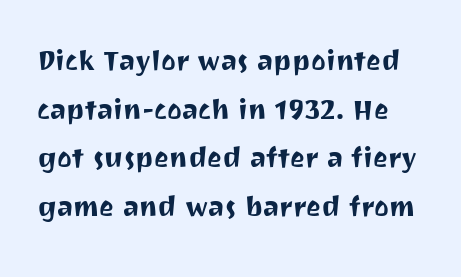
Q: Is the text italic (slanted)? A: No, it is upright.
Q: Is the typeface a serif or a sans-serif typeface? A: Sans-serif.
Q: Is the text underlined? A: No.
Q: Is the spacing between letters normal or unusually wide? A: Normal.
Q: Is the spacing between lines tight, normal or loose? A: Normal.
Q: Width (condensed, normal, or wide)? A: Normal.
Q: Stroke contrast? A: Medium.
Q: x-height? A: Medium.
Q: Monospaced? A: No.
